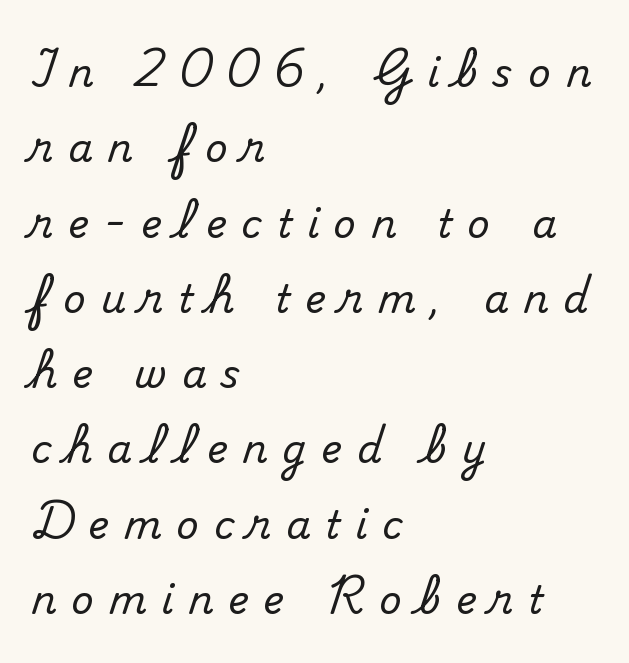
Q: Is the text italic (slanted)? A: Yes.
Q: Is the typeface a serif or a sans-serif typeface? A: Serif.
Q: Is the text underlined? A: No.
Q: How is the paragraph aligned? A: Left-aligned.
Q: Is the spacing between letters normal or unusually wide? A: Unusually wide.
Q: Is the spacing between lines tight, normal or loose? A: Loose.
Q: Width (condensed, normal, or wide)? A: Normal.
Q: Stroke contrast? A: Medium.
Q: x-height? A: Small.
Q: Monospaced? A: No.
